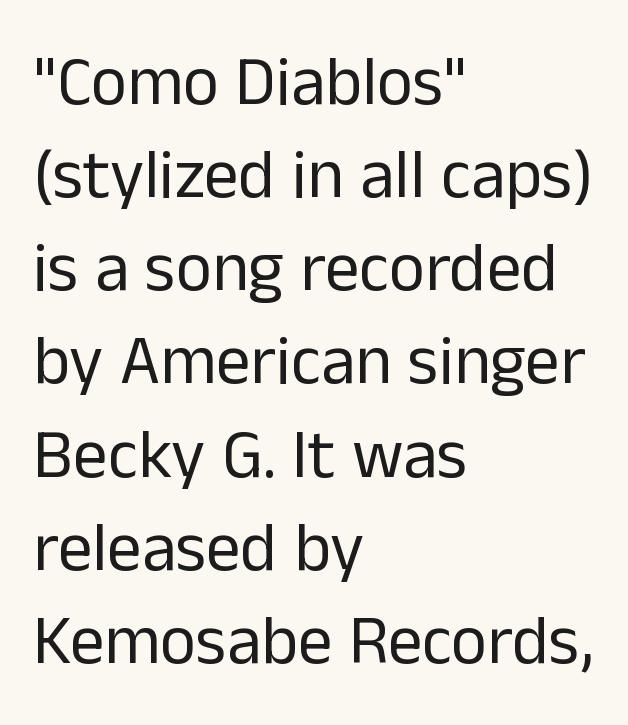
Regular leading. Characters remain perfectly vertical along every line. Where is the straight margin? On the left. Standard letterfit; no display-style spreading of the glyphs.
